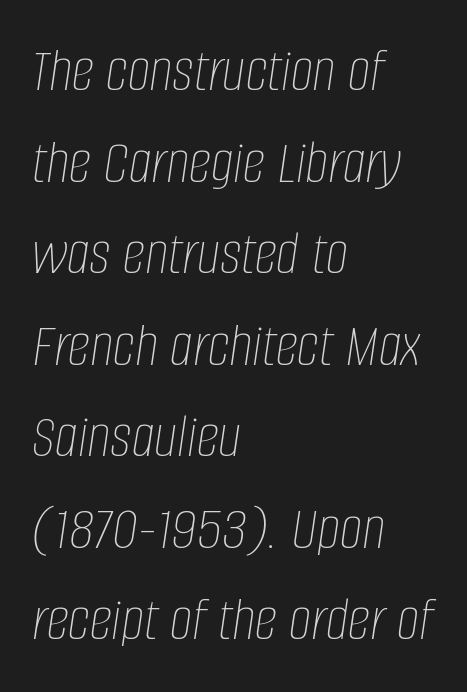
{"italic": "yes", "lean": "right", "slant_degrees": 8, "bold": "no", "weight": "thin", "width": "condensed", "stroke_contrast": "low", "x_height": "large", "monospaced": "no", "underline": "no", "align": "left", "line_spacing": "normal", "line_spacing_ratio": 1.43, "letter_spacing": "normal", "letter_spacing_em": 0.0, "glyph_px": 64}
